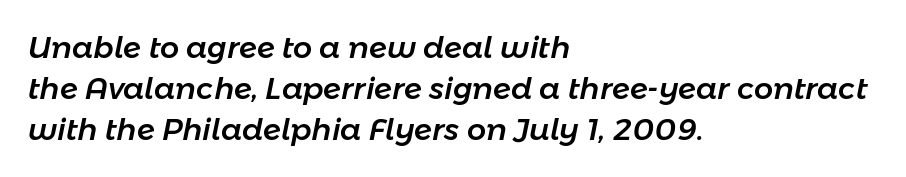
Decoration check: the copy has no underline. Spacing verdict: proportional, widths tailored to each character. Students, observe: this is what conventionally led text looks like. Every row of glyphs begins at an identical x-position on the left.
